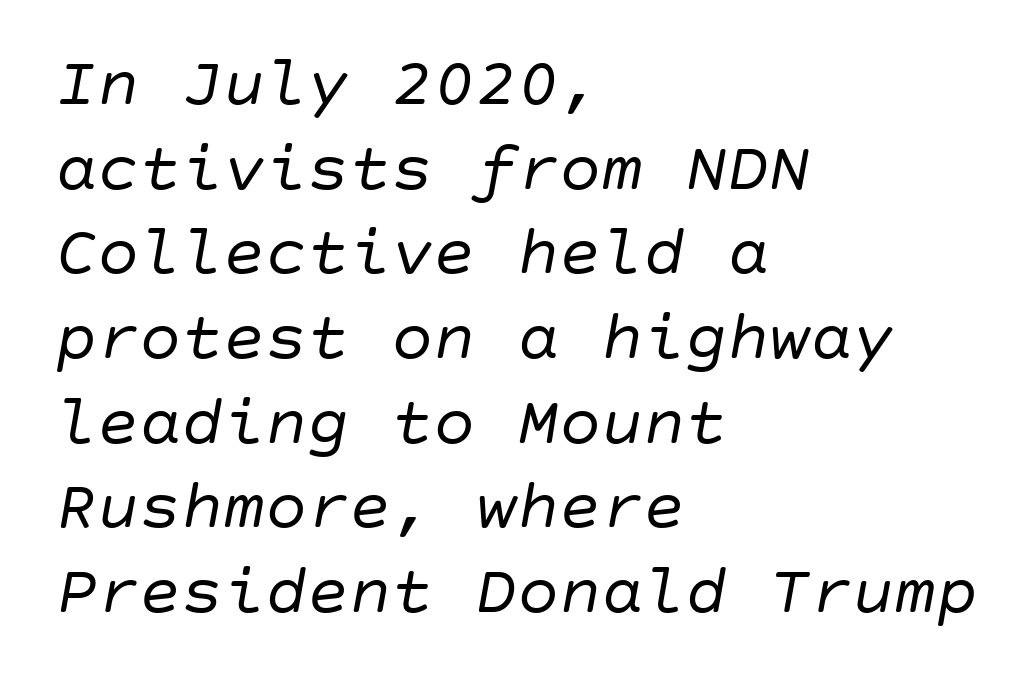
The image shows 70 px regular-weight type, italic (leaning right); set left-aligned, line spacing 1.21x, normal letter spacing, not underlined; low stroke contrast and a large x-height.
